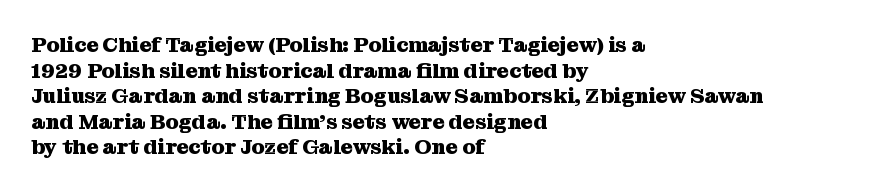
{"italic": "no", "bold": "yes", "underline": "no", "align": "left", "line_spacing_ratio": 1.22, "letter_spacing": "normal", "letter_spacing_em": 0.0, "glyph_px": 21}
